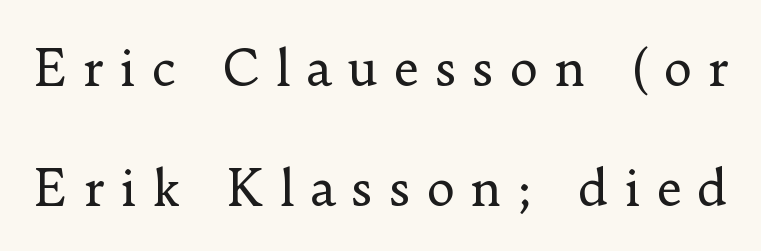
The line-height multiplier appears high, well above default. The letters advance in unequal steps, a hallmark of proportional type. A bare baseline throughout the passage. In terms of letterform style, serifs are clearly present.
